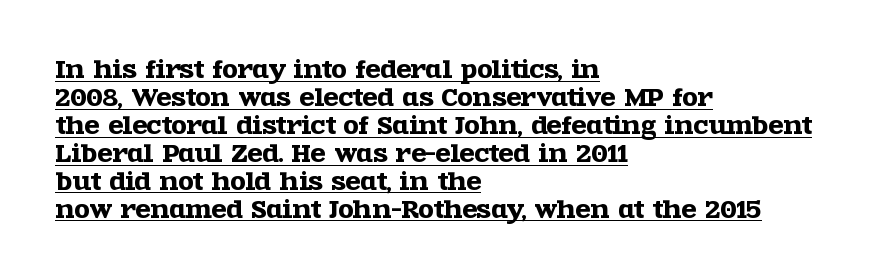
The image shows 22 px text type, upright; set left-aligned, normal line spacing (1.27x), normal letter spacing, underlined.
